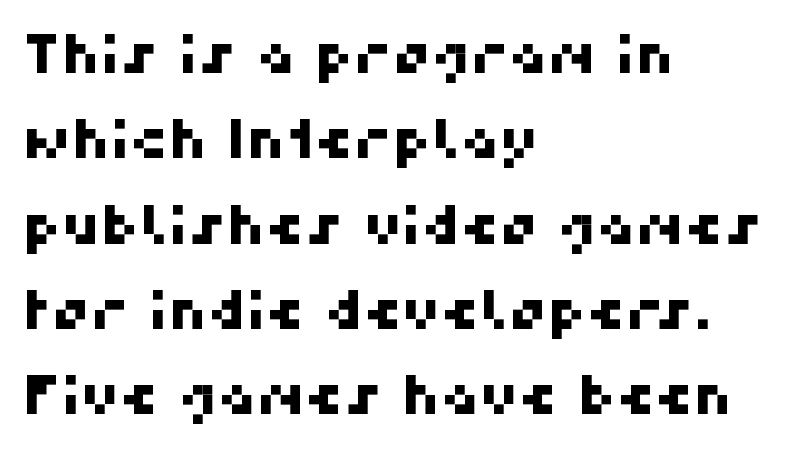
Q: Is the typeface a serif or a sans-serif typeface? A: Sans-serif.
Q: Is the text underlined? A: No.
Q: How is the paragraph aligned? A: Left-aligned.
Q: Is the spacing between letters normal or unusually wide? A: Normal.
Q: Is the spacing between lines tight, normal or loose? A: Normal.
Q: Width (condensed, normal, or wide)? A: Normal.
Q: Stroke contrast? A: High.
Q: x-height? A: Medium.
Q: Monospaced? A: No.
